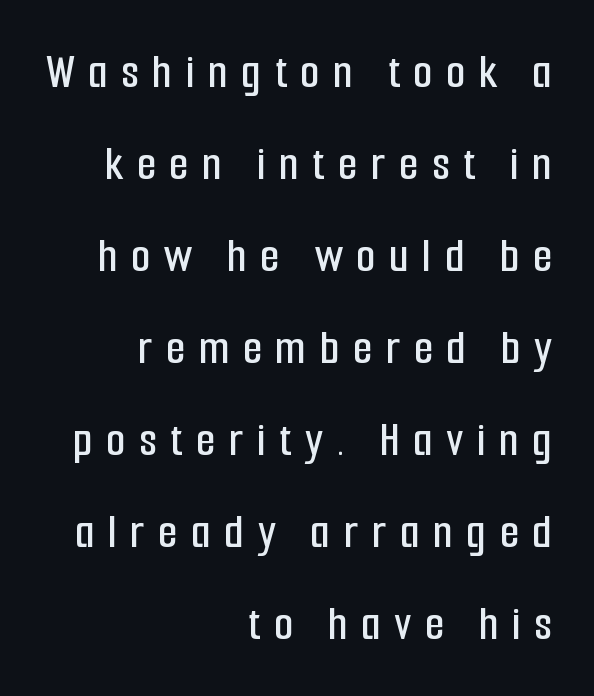
The face used here is a sans, in the tradition of grotesques and geometrics. The passage shown has open, widely tracked lettering throughout. The words here are not underlined. Do the letters lean? They stand straight.
